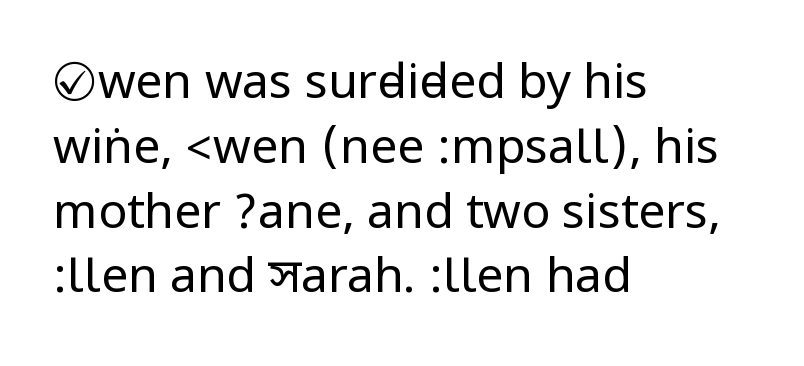
{"serif": "no", "italic": "no", "bold": "no", "weight": "regular", "width": "condensed", "stroke_contrast": "low", "underline": "no", "align": "left", "line_spacing": "normal", "line_spacing_ratio": 1.35, "letter_spacing": "normal", "letter_spacing_em": 0.0, "glyph_px": 48}
